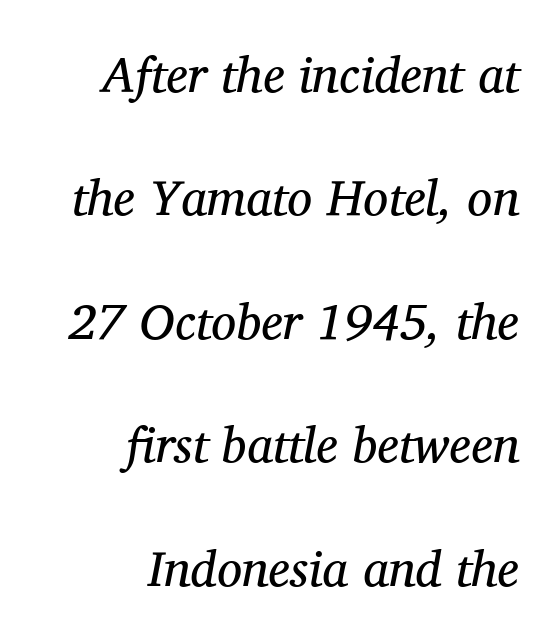
{"serif": "yes", "italic": "yes", "lean": "right", "slant_degrees": 11, "bold": "no", "weight": "regular", "width": "normal", "stroke_contrast": "medium", "x_height": "medium", "monospaced": "no", "underline": "no", "align": "right", "line_spacing": "loose", "line_spacing_ratio": 2.47, "letter_spacing": "normal", "letter_spacing_em": 0.0, "glyph_px": 50}
